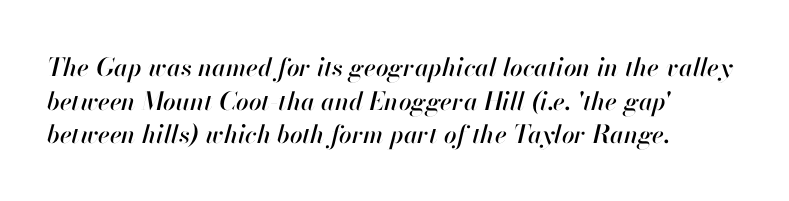
Q: Is the text italic (slanted)? A: Yes, it leans right by about 13 degrees.
Q: Is the text underlined? A: No.
Q: How is the paragraph aligned? A: Left-aligned.
Q: Is the spacing between letters normal or unusually wide? A: Normal.
Q: Is the spacing between lines tight, normal or loose? A: Normal.
